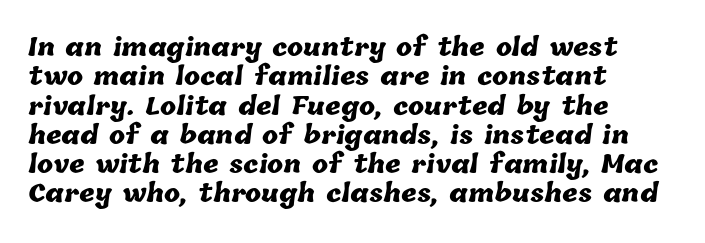
{"bold": "yes", "underline": "no", "align": "left", "line_spacing_ratio": 1.22, "letter_spacing": "normal", "letter_spacing_em": 0.0, "glyph_px": 24}
